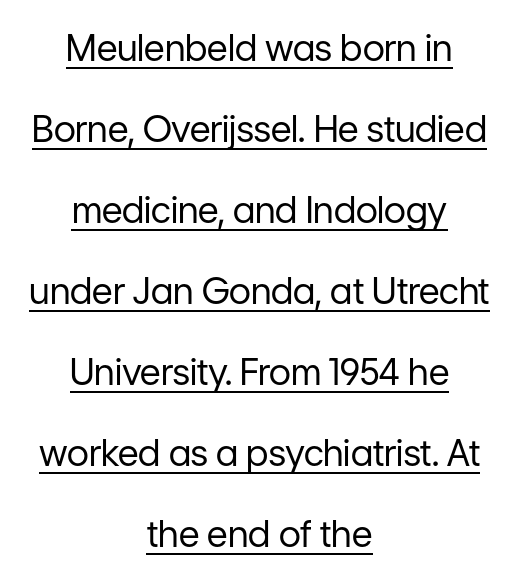
A rule runs beneath these lines of type. The leading is generous, giving the passage an open texture. The setting favours the middle, as headings and verse often do. I'd call this a sans setting — the letters go barefoot. Does the lettering tilt? It doesn't — this is upright.
